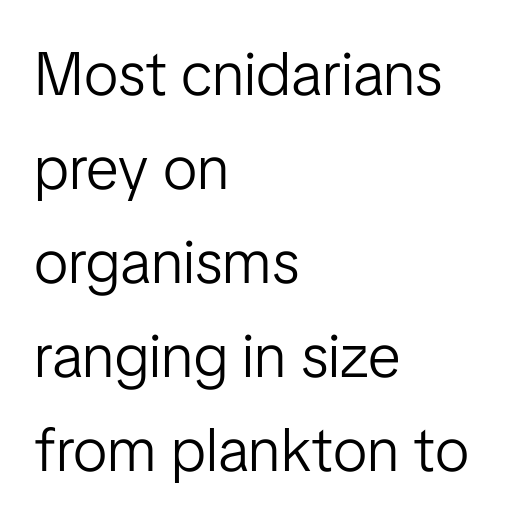
Every character sits straight up, as roman type does. Letters rest on an invisible, unmarked baseline. A normal amount of white space separates one row of letters from the next. The font sits on the lighter half of the weight spectrum, regular included. Spacing between characters is what you'd get straight out of the box. A typesetter would label this face a sans.
